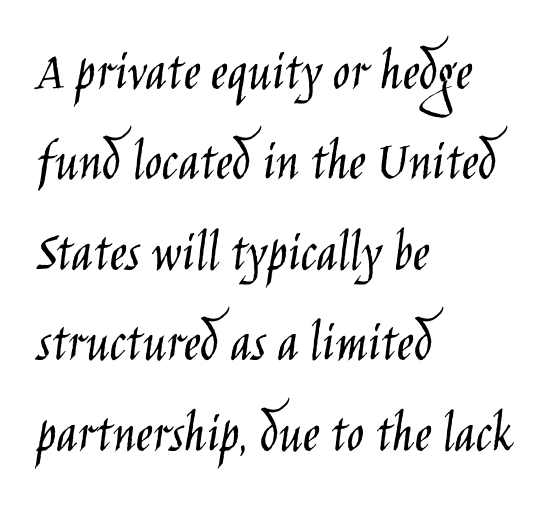
The image shows 58 px light, condensed sans-serif type; set left-aligned, normal line spacing (1.56x), normal letter spacing, not underlined; low stroke contrast and a large x-height.
